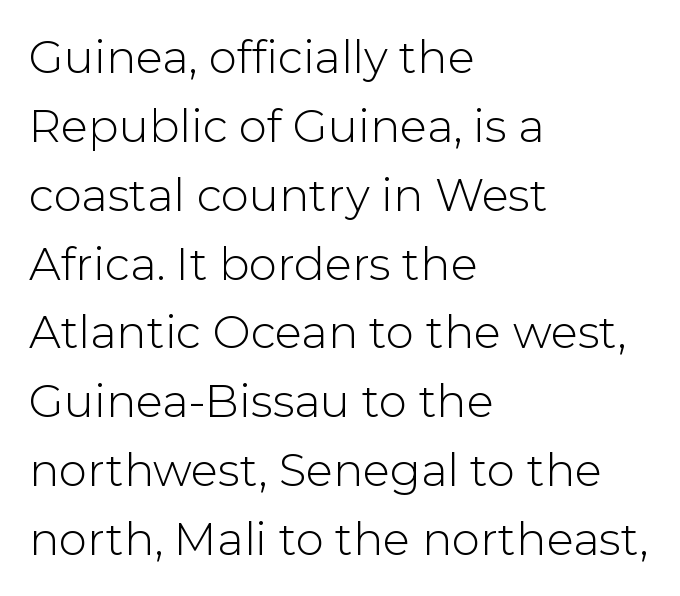
{"serif": "no", "italic": "no", "bold": "no", "weight": "light", "width": "normal", "stroke_contrast": "low", "x_height": "medium", "monospaced": "no", "underline": "no", "align": "left", "line_spacing": "normal", "line_spacing_ratio": 1.53, "letter_spacing": "normal", "letter_spacing_em": 0.0, "glyph_px": 45}
